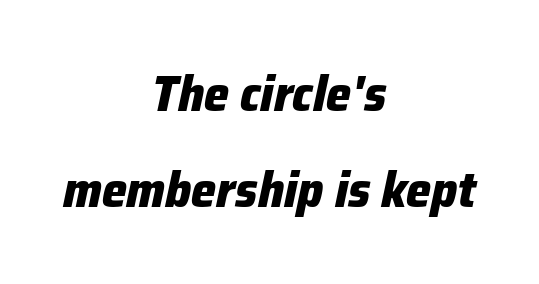
On the weight axis this lands at bold, roughly 700. Vertical spacing — loose. The passage shown is typed in a proportional face where columns would drift. Has an underline been added? It has not. The font's italic variant was chosen for this text.
